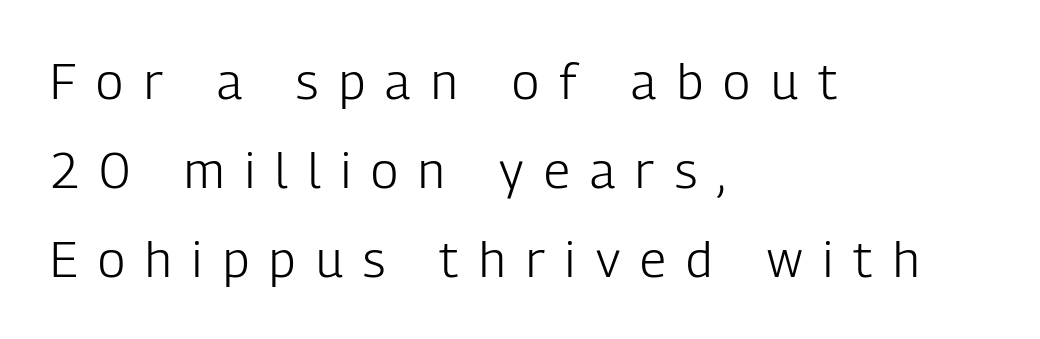
Q: Is the text bold? A: No.
Q: Is the text italic (slanted)? A: No, it is upright.
Q: Is the typeface a serif or a sans-serif typeface? A: Sans-serif.
Q: Is the text underlined? A: No.
Q: How is the paragraph aligned? A: Left-aligned.
Q: Is the spacing between letters normal or unusually wide? A: Unusually wide.
Q: Width (condensed, normal, or wide)? A: Condensed.
Q: Stroke contrast? A: Low.
Q: x-height? A: Medium.
Q: Monospaced? A: No.
